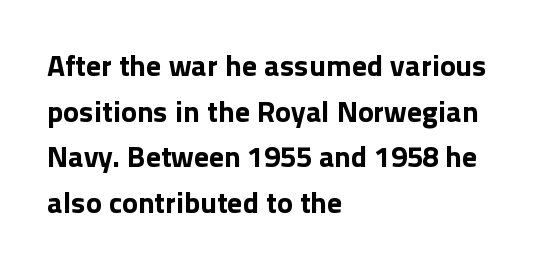
Q: Is the text bold? A: Yes.
Q: Is the text italic (slanted)? A: No, it is upright.
Q: Is the typeface a serif or a sans-serif typeface? A: Sans-serif.
Q: Is the text underlined? A: No.
Q: How is the paragraph aligned? A: Left-aligned.
Q: Is the spacing between letters normal or unusually wide? A: Normal.
Q: Is the spacing between lines tight, normal or loose? A: Normal.
Q: Width (condensed, normal, or wide)? A: Normal.
Q: x-height? A: Medium.
Q: Monospaced? A: No.
